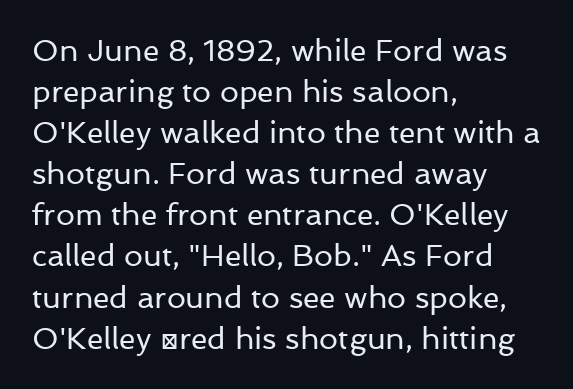
Q: Is the text bold? A: No.
Q: Is the text italic (slanted)? A: No, it is upright.
Q: Is the typeface a serif or a sans-serif typeface? A: Sans-serif.
Q: Is the text underlined? A: No.
Q: How is the paragraph aligned? A: Left-aligned.
Q: Is the spacing between letters normal or unusually wide? A: Normal.
Q: Is the spacing between lines tight, normal or loose? A: Normal.
Q: Width (condensed, normal, or wide)? A: Normal.
Q: Stroke contrast? A: Low.
Q: x-height? A: Medium.
Q: Monospaced? A: No.
